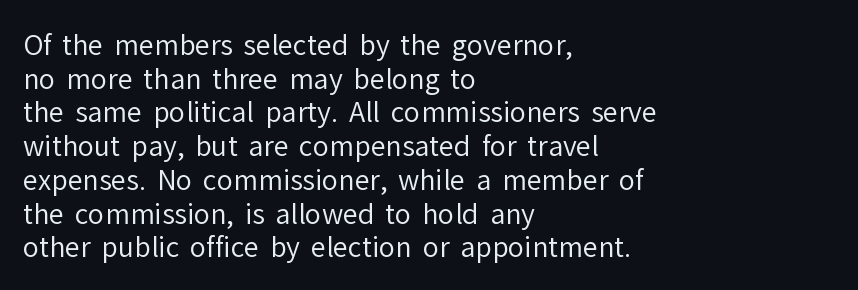
{"italic": "no", "bold": "no", "underline": "no", "align": "left", "line_spacing": "normal", "line_spacing_ratio": 1.25, "letter_spacing": "normal", "letter_spacing_em": 0.0, "glyph_px": 27}
